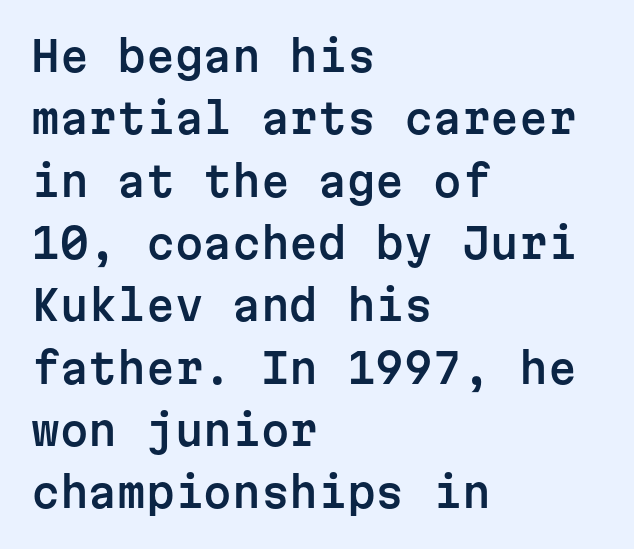
{"serif": "no", "italic": "no", "width": "normal", "stroke_contrast": "low", "x_height": "medium", "monospaced": "yes", "underline": "no", "align": "left", "line_spacing": "normal", "line_spacing_ratio": 1.52, "letter_spacing": "normal", "letter_spacing_em": 0.0, "glyph_px": 41}
